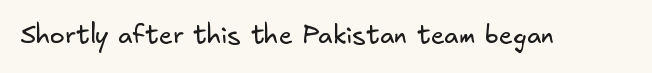
The image shows 25 px text type; set normal letter spacing, not underlined.
